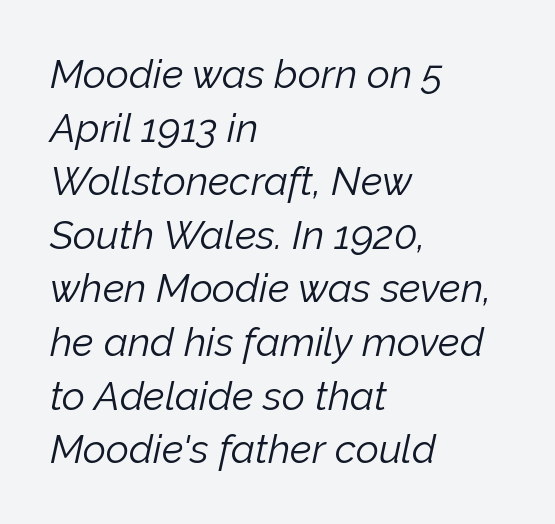
The image shows 40 px light type, italic (leaning right); set left-aligned, normal line spacing (1.34x), normal letter spacing, not underlined; low stroke contrast and a medium x-height.
